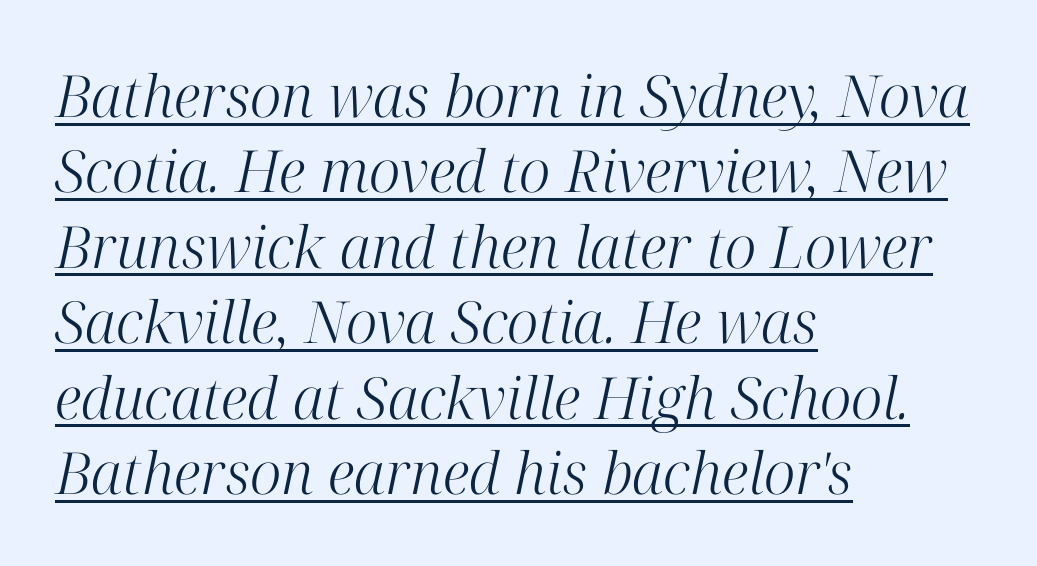
Q: Is the text bold? A: No.
Q: Is the text italic (slanted)? A: Yes, it leans right by about 12 degrees.
Q: Is the typeface a serif or a sans-serif typeface? A: Serif.
Q: Is the text underlined? A: Yes.
Q: How is the paragraph aligned? A: Left-aligned.
Q: Is the spacing between letters normal or unusually wide? A: Normal.
Q: Is the spacing between lines tight, normal or loose? A: Normal.
Q: Width (condensed, normal, or wide)? A: Normal.
Q: Stroke contrast? A: High.
Q: x-height? A: Medium.
Q: Monospaced? A: No.
